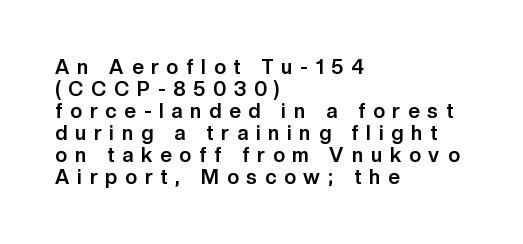
{"italic": "no", "bold": "yes", "underline": "no", "align": "left", "line_spacing": "tight", "line_spacing_ratio": 1.1, "letter_spacing": "wide", "letter_spacing_em": 0.4, "glyph_px": 20}
